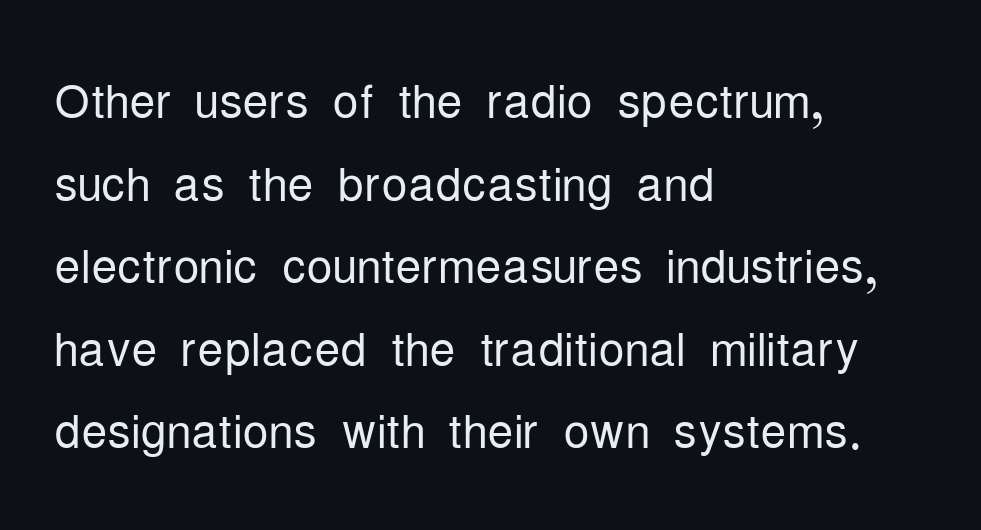
{"serif": "no", "italic": "no", "bold": "no", "weight": "light", "width": "condensed", "stroke_contrast": "low", "x_height": "medium", "monospaced": "no", "underline": "no", "align": "left", "line_spacing": "normal", "line_spacing_ratio": 1.27, "letter_spacing": "normal", "letter_spacing_em": 0.0, "glyph_px": 65}
